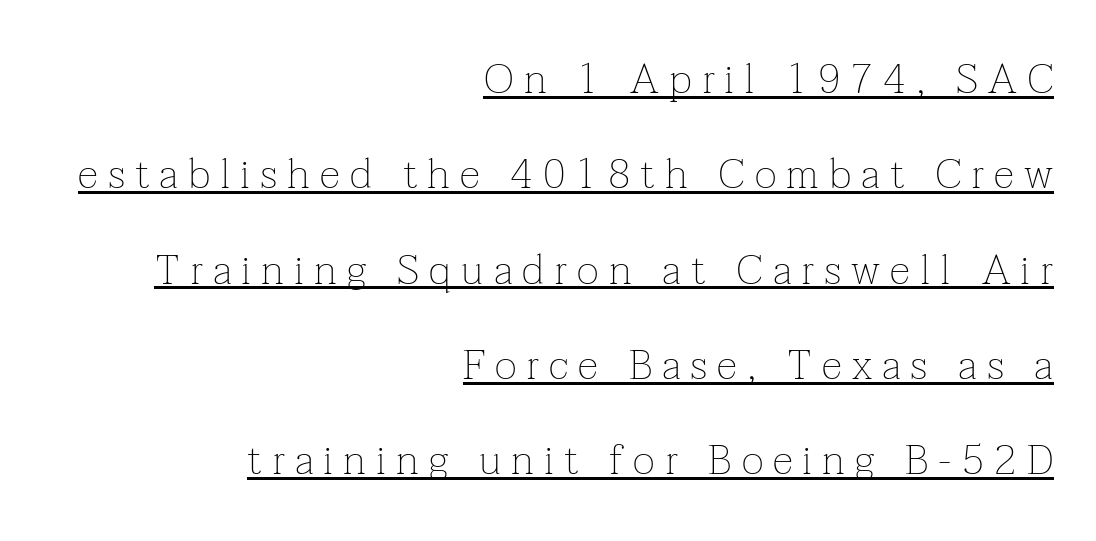
Q: Is the text bold? A: No.
Q: Is the text italic (slanted)? A: No, it is upright.
Q: Is the typeface a serif or a sans-serif typeface? A: Serif.
Q: Is the text underlined? A: Yes.
Q: How is the paragraph aligned? A: Right-aligned.
Q: Is the spacing between letters normal or unusually wide? A: Unusually wide.
Q: Is the spacing between lines tight, normal or loose? A: Loose.
Q: Width (condensed, normal, or wide)? A: Normal.
Q: Stroke contrast? A: Low.
Q: x-height? A: Medium.
Q: Monospaced? A: No.
